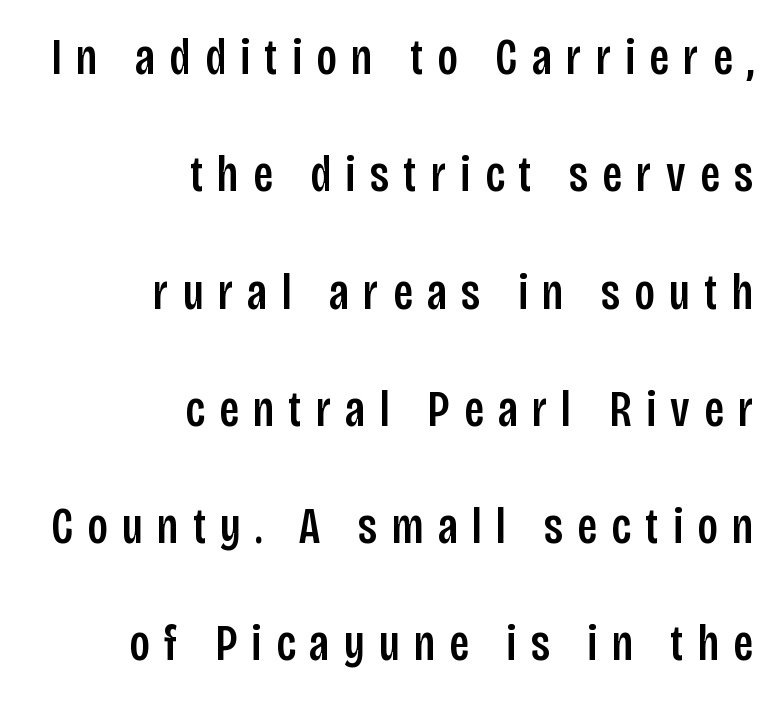
The image shows 51 px condensed sans-serif type, upright; set right-aligned, loose line spacing (2.3x), unusually wide letter spacing (+0.28 em), not underlined; low stroke contrast and a large x-height.
